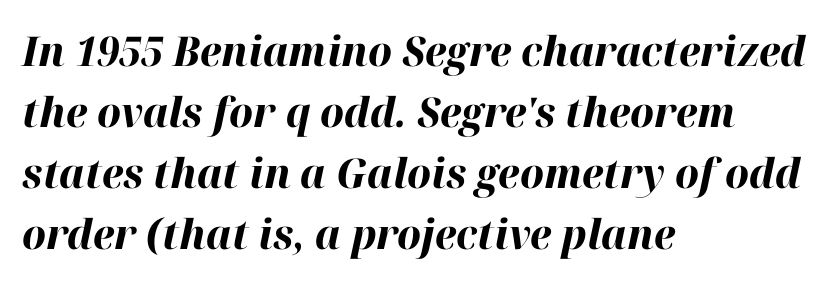
Q: Is the text bold? A: Yes.
Q: Is the text italic (slanted)? A: Yes, it leans right by about 12 degrees.
Q: Is the text underlined? A: No.
Q: How is the paragraph aligned? A: Left-aligned.
Q: Is the spacing between letters normal or unusually wide? A: Normal.
Q: Is the spacing between lines tight, normal or loose? A: Normal.
Q: Width (condensed, normal, or wide)? A: Normal.
Q: Stroke contrast? A: High.
Q: x-height? A: Medium.
Q: Monospaced? A: No.
